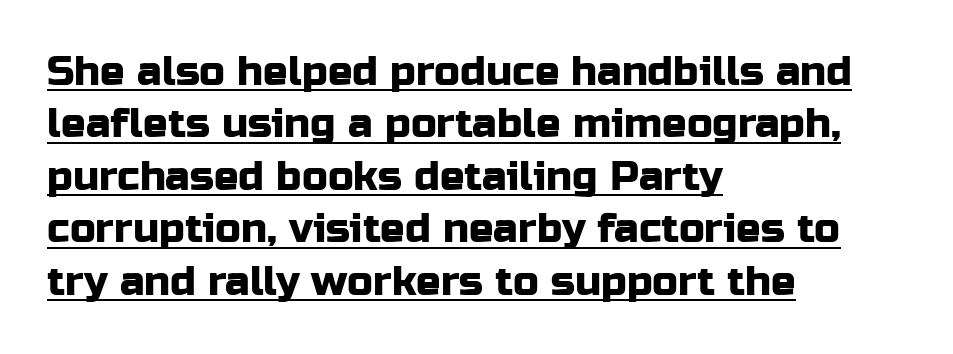
{"serif": "no", "italic": "no", "width": "normal", "stroke_contrast": "low", "x_height": "medium", "monospaced": "no", "underline": "yes", "align": "left", "line_spacing": "normal", "line_spacing_ratio": 1.28, "letter_spacing": "normal", "letter_spacing_em": 0.0, "glyph_px": 41}
